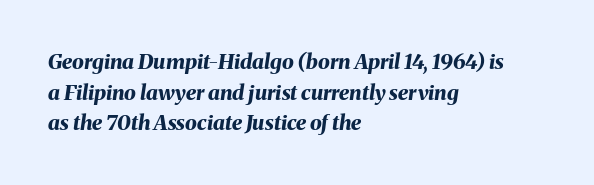
{"italic": "yes", "lean": "right", "slant_degrees": 8, "bold": "yes", "underline": "no", "align": "left", "line_spacing": "normal", "line_spacing_ratio": 1.46, "letter_spacing": "normal", "letter_spacing_em": 0.0, "glyph_px": 21}
